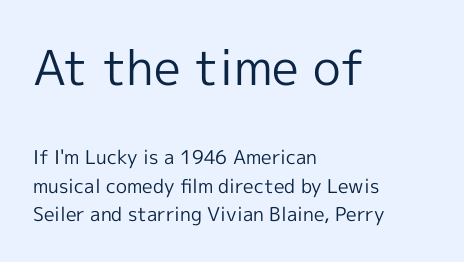
{"serif": "no", "italic": "no", "bold": "no", "weight": "regular", "width": "normal", "x_height": "medium", "monospaced": "no", "underline": "no", "align": "left", "line_spacing": "normal", "line_spacing_ratio": 1.5, "letter_spacing": "normal", "letter_spacing_em": 0.0, "larger_block": "first", "size_ratio": 2.53, "glyph_px": 48}
